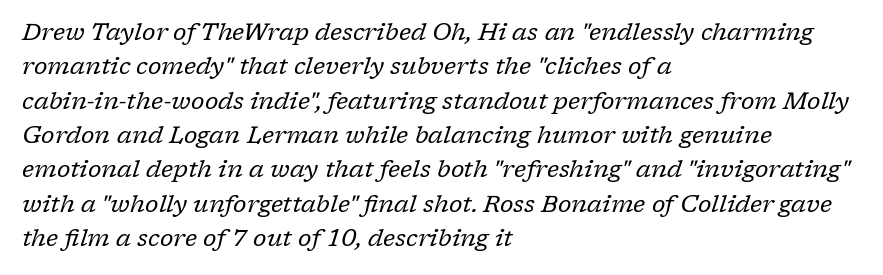
The image shows 24 px text type, italic (leaning right); set left-aligned, normal line spacing (1.43x), normal letter spacing, not underlined.
